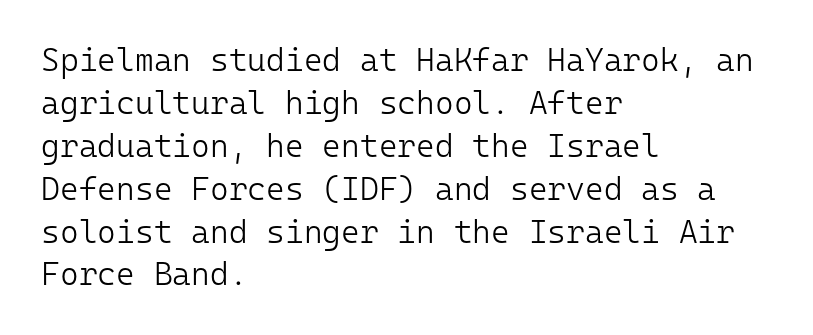
The image shows 32 px light sans-serif type, upright, monospaced; set left-aligned, normal line spacing (1.34x), normal letter spacing, not underlined; low stroke contrast and a medium x-height.
